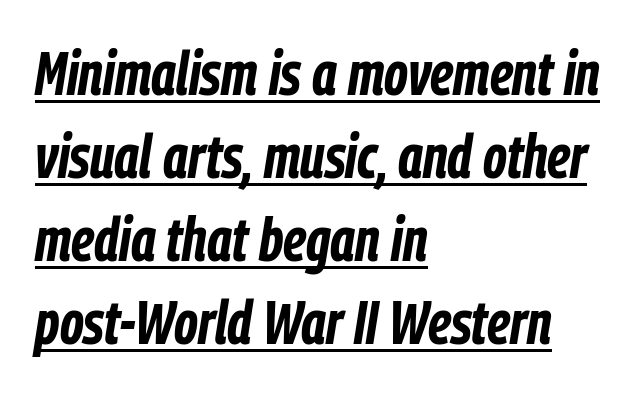
The image shows 61 px bold, condensed type, italic (leaning right); set left-aligned, normal line spacing (1.36x), normal letter spacing, underlined; low stroke contrast and a medium x-height.
